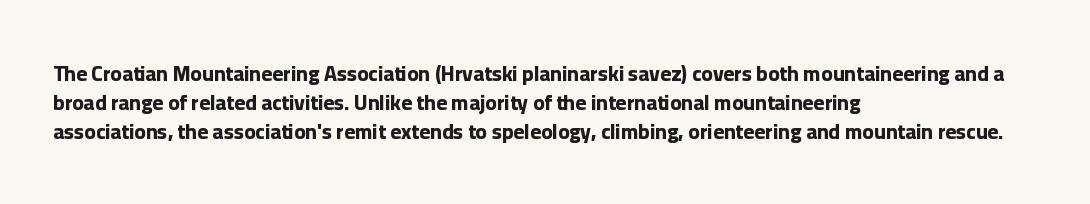
The lines are quadded left. These lines keep a tight, regular rhythm from letter to letter. The gap between lines stays unmarked. It's the straight-up-and-down kind of type. The rendering uses a moderate line-height, typical for paragraphs. Pretty heavy lettering here — definitely bold.
